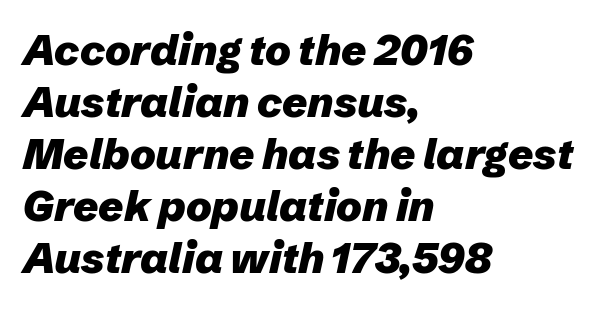
Nobody touched the tracking dial on this one. The strokes are fattened all the way to bold. These lines were composed using italics. The foot of each line stays bare and open. The text block is weighted toward the left margin, trailing off unevenly rightward. Is this a fixed-width face? No — the glyphs have proportional, varying widths.
